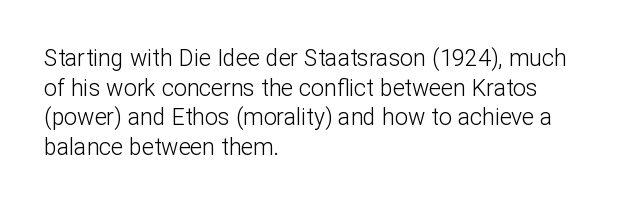
{"italic": "no", "bold": "no", "underline": "no", "align": "left", "line_spacing": "normal", "line_spacing_ratio": 1.29, "letter_spacing": "normal", "letter_spacing_em": 0.0, "glyph_px": 23}
